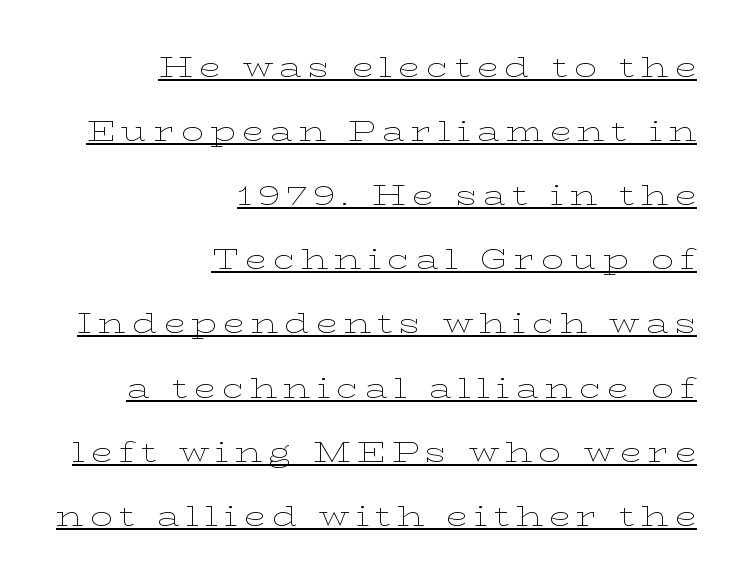
Note: serifs present on the glyphs. What stands out about the letter spacing? Its width — letters are far apart. The strokes carry an ordinary text weight at most. Widely set lines give the paragraph a tall, airy silhouette. The lettering holds an erect, upright posture throughout. Which margin do the lines hug? The right one — the left edge is uneven.
